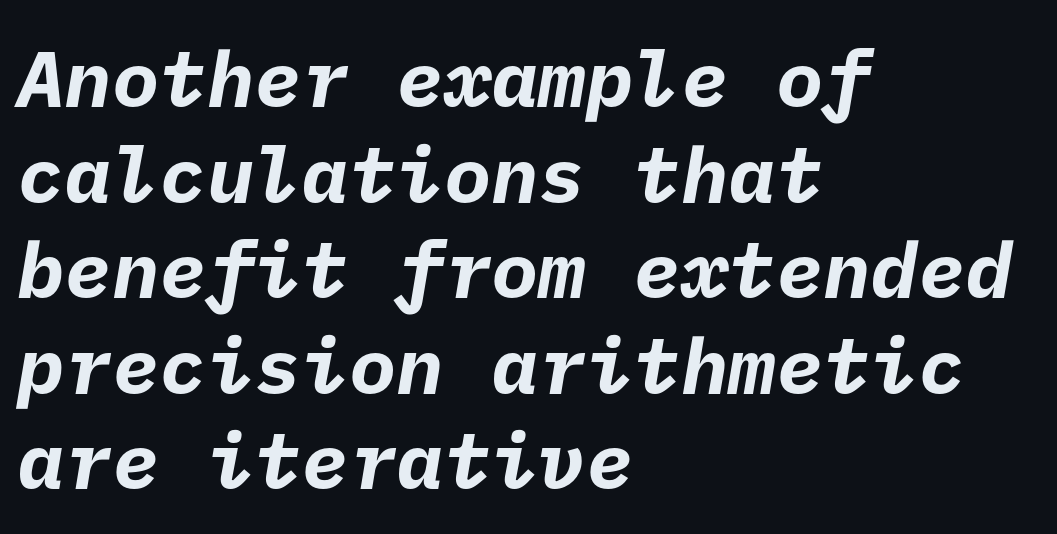
The words here are not underlined. The gaps between neighbouring characters are ordinary and unremarkable. Caption: bold face, heavy strokes. Does the type have serifs? No, each stem ends abruptly. Each line starts at the same left margin while the right side varies.
